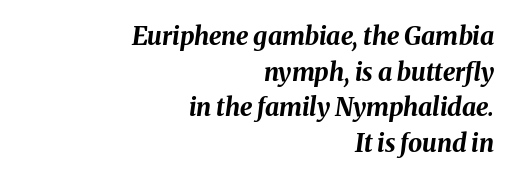
The image shows 25 px bold type, italic (leaning right); set right-aligned, normal line spacing (1.43x), normal letter spacing, not underlined.
